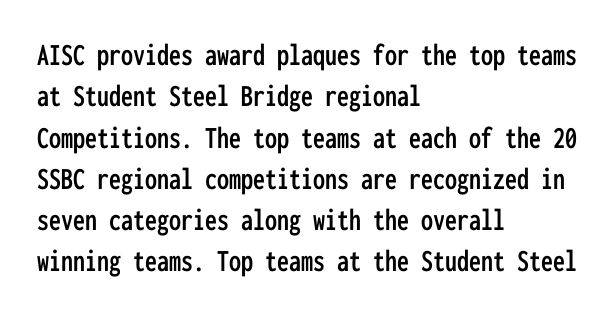
In terms of leading, this rendering sits right in the middle. Layout note: lines flush left. Each letter, wide or thin by design, is forced into the same width here. If you drew a line through each stem, it would be perfectly vertical. Any mark beneath the type? The region is blank. The letters sit at their default tracking, neither squeezed nor spread.
